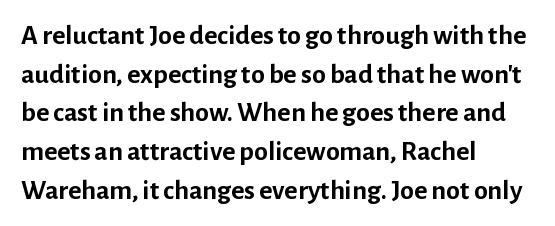
Line spacing here is normal. The typesetter chose a ragged-right arrangement here. Stroke terminals: plain, sans-serif. The rendering uses natural spacing where letterforms have individual widths. Notice how the stems are strictly vertical — no italics here.
